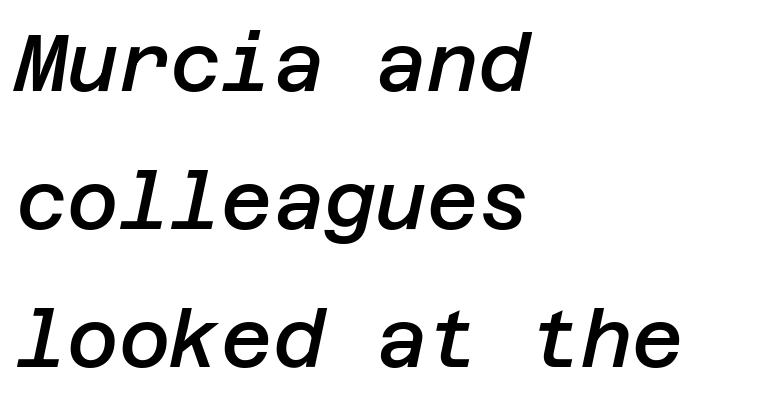
The typography opts for an oblique posture over an upright one. Underlining? Definitely not there. A somewhat darkened texture: the type is semibold rather than bold. The setting favours the left margin, as ordinary paragraphs usually do.
